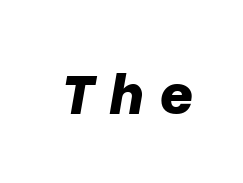
Q: Is the text bold? A: Yes.
Q: Is the text italic (slanted)? A: Yes, it leans right by about 10 degrees.
Q: Is the text underlined? A: No.
Q: Is the spacing between letters normal or unusually wide? A: Unusually wide.
Q: Width (condensed, normal, or wide)? A: Normal.
Q: Stroke contrast? A: Low.
Q: x-height? A: Medium.
Q: Monospaced? A: No.
